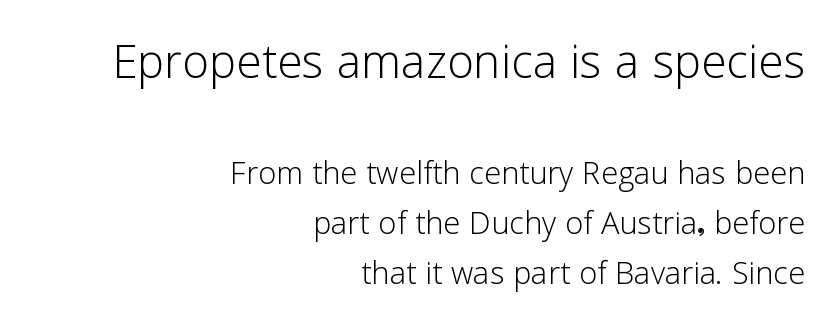
{"serif": "no", "italic": "no", "bold": "no", "weight": "light", "width": "normal", "stroke_contrast": "low", "x_height": "medium", "monospaced": "no", "underline": "no", "align": "right", "line_spacing_ratio": 1.22, "letter_spacing": "normal", "letter_spacing_em": 0.0, "larger_block": "first", "size_ratio": 1.49, "glyph_px": 61}
